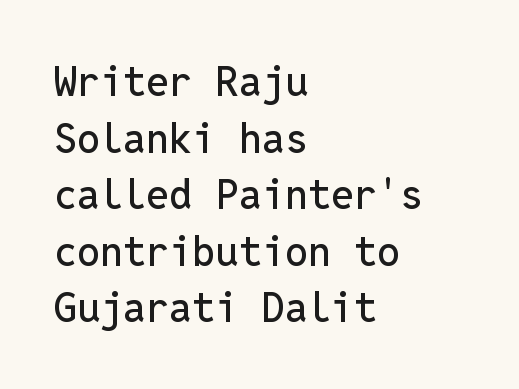
Looks like terminal output: every glyph gets an equal slot. The compositor pushed each line to the left boundary. Posture: vertical. The rendering shows plain stroke endings on the letterforms — a sans-serif design.
